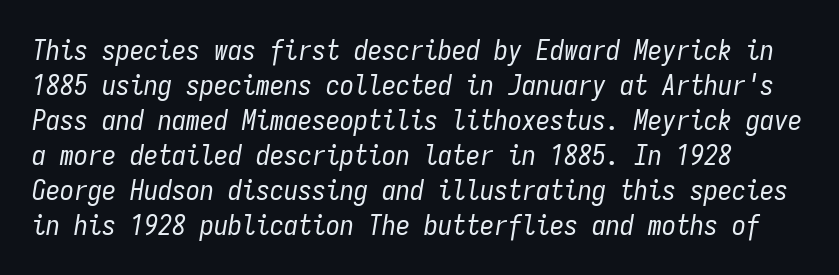
Q: Is the text bold? A: No.
Q: Is the text italic (slanted)? A: Yes, it leans right by about 9 degrees.
Q: Is the text underlined? A: No.
Q: Is the spacing between letters normal or unusually wide? A: Normal.
Q: Is the spacing between lines tight, normal or loose? A: Normal.
Q: Width (condensed, normal, or wide)? A: Condensed.
Q: Stroke contrast? A: Low.
Q: x-height? A: Medium.
Q: Monospaced? A: Yes.
